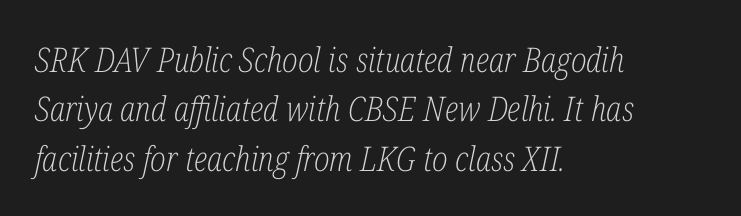
{"serif": "yes", "italic": "yes", "lean": "right", "slant_degrees": 12, "bold": "no", "weight": "light", "width": "condensed", "stroke_contrast": "low", "x_height": "medium", "monospaced": "no", "underline": "no", "align": "left", "line_spacing": "normal", "line_spacing_ratio": 1.45, "letter_spacing": "normal", "letter_spacing_em": 0.0, "glyph_px": 34}
